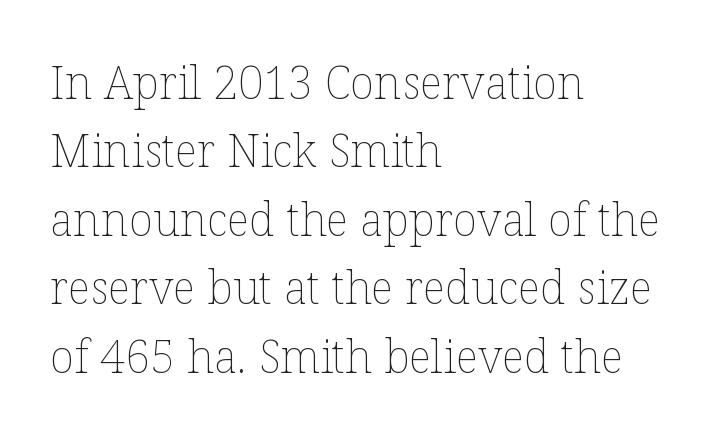
Where is the straight margin? On the left. The letters look calm and open, with moderate or lighter stems. If you drew a line through each stem, it would be perfectly vertical. Is this a fixed-width face? No — the glyphs have proportional, varying widths. Normally led — the rows are evenly, conventionally spaced. No word sits above an underline.
